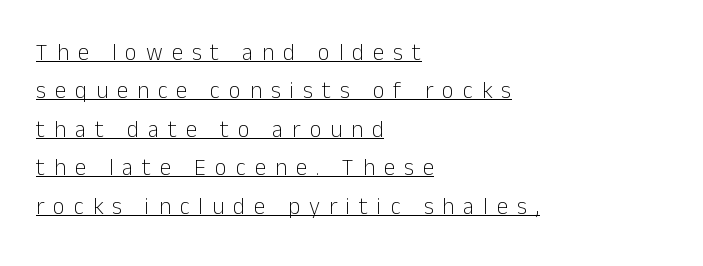
The image shows 23 px text type, upright; set left-aligned, normal line spacing (1.67x), unusually wide letter spacing (+0.39 em), underlined.
